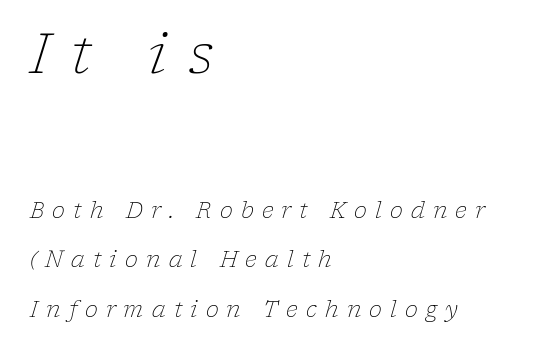
The image shows 56 px light serif type, italic (leaning right); set left-aligned, loose line spacing (2.25x), unusually wide letter spacing (+0.37 em), not underlined; the first (top) block is 2.55x larger; low stroke contrast and a medium x-height.
